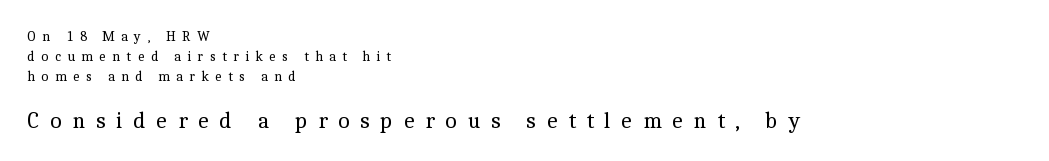
Q: Is the text bold? A: No.
Q: Is the text italic (slanted)? A: No, it is upright.
Q: Is the text underlined? A: No.
Q: How is the paragraph aligned? A: Left-aligned.
Q: Is the spacing between letters normal or unusually wide? A: Unusually wide.
Q: Is the spacing between lines tight, normal or loose? A: Normal.
Q: Which block of text is set in a larger size, the first (top) or the second (bottom)? A: The second (bottom) one.
